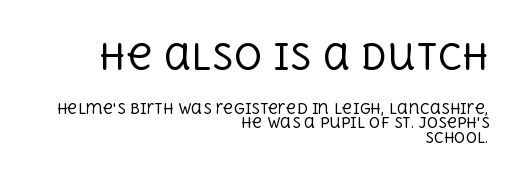
The image shows 35 px regular-weight serif type, upright; set right-aligned, tight line spacing (1.05x), normal letter spacing, not underlined; the first (top) block is 2.5x larger; a large x-height.
